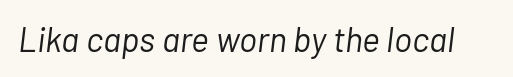
Q: Is the text bold? A: No.
Q: Is the text italic (slanted)? A: Yes, it leans right by about 7 degrees.
Q: Is the text underlined? A: No.
Q: Is the spacing between letters normal or unusually wide? A: Normal.
Q: Width (condensed, normal, or wide)? A: Normal.
Q: Stroke contrast? A: Low.
Q: x-height? A: Medium.
Q: Monospaced? A: No.
